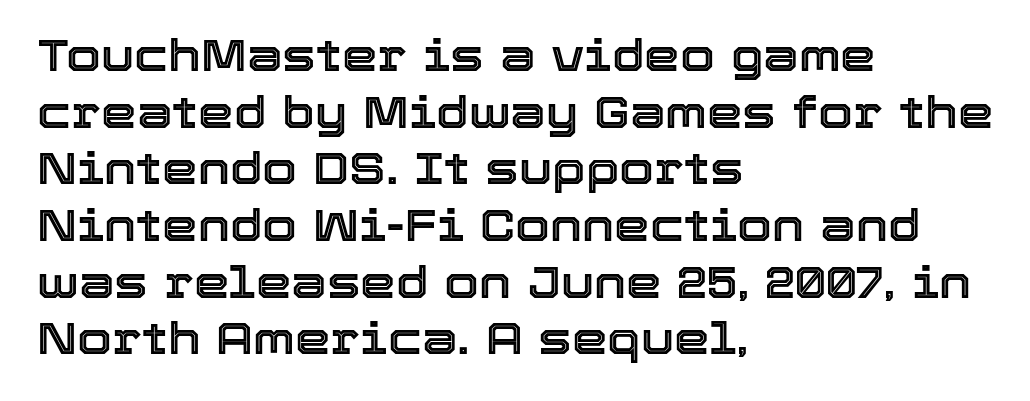
Tall strokes in this sample are plumb rather than angled. The face used here is proportionally spaced, like ordinary book or web type. These lines keep a tight, regular rhythm from letter to letter. Each line starts at the same left margin while the right side varies. The space directly below the letters is spotless.
